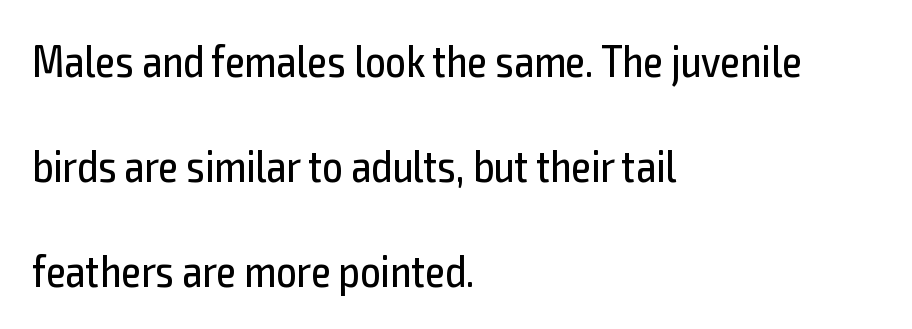
The image shows 45 px regular-weight, condensed sans-serif type, upright; set left-aligned, loose line spacing (2.33x), normal letter spacing, not underlined; a medium x-height.
